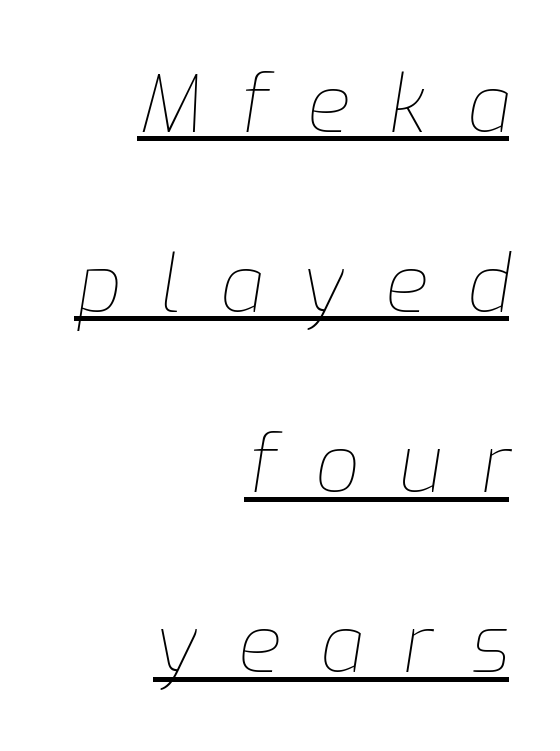
Underlined type. Teacher's note: observe the even right margin — that is flush-right alignment. No letter is thick-stroked: the sample isn't bold. A typesetter would call this leading open, well beyond the default. Each letter keeps its own natural width here, so spacing adapts to shape.
